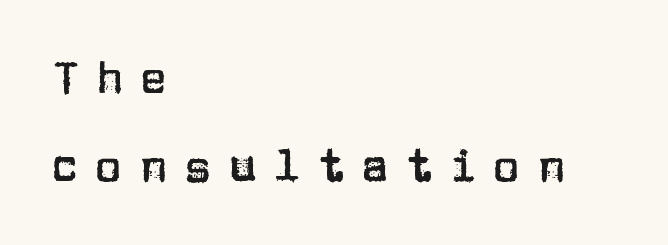
{"serif": "no", "italic": "no", "width": "normal", "stroke_contrast": "low", "x_height": "large", "monospaced": "no", "underline": "no", "align": "left", "line_spacing": "loose", "line_spacing_ratio": 1.95, "letter_spacing": "wide", "letter_spacing_em": 0.37, "glyph_px": 45}
